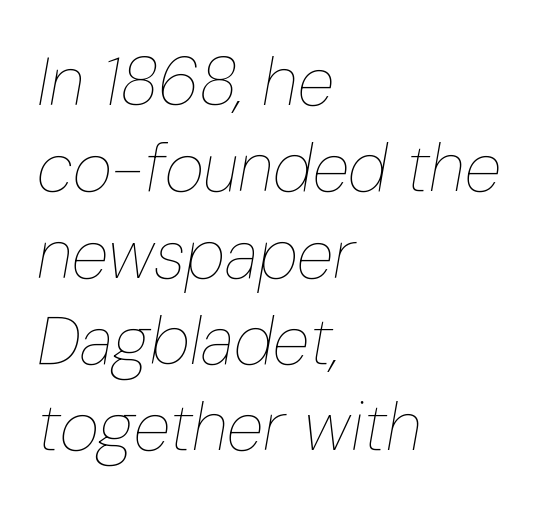
Q: Is the text bold? A: No.
Q: Is the text italic (slanted)? A: Yes, it leans right by about 10 degrees.
Q: Is the text underlined? A: No.
Q: How is the paragraph aligned? A: Left-aligned.
Q: Is the spacing between letters normal or unusually wide? A: Normal.
Q: Is the spacing between lines tight, normal or loose? A: Normal.
Q: Width (condensed, normal, or wide)? A: Condensed.
Q: Stroke contrast? A: Low.
Q: x-height? A: Medium.
Q: Monospaced? A: No.
